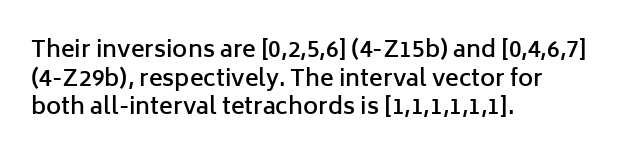
The image shows 23 px text type, upright; set left-aligned, line spacing 1.24x, normal letter spacing, not underlined.
